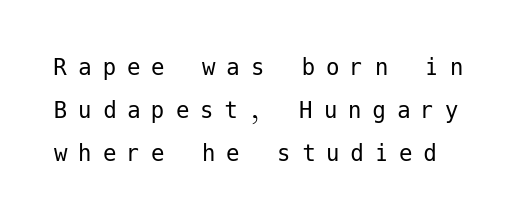
Q: Is the text bold? A: No.
Q: Is the text italic (slanted)? A: No, it is upright.
Q: Is the text underlined? A: No.
Q: Is the spacing between letters normal or unusually wide? A: Unusually wide.
Q: Is the spacing between lines tight, normal or loose? A: Normal.
